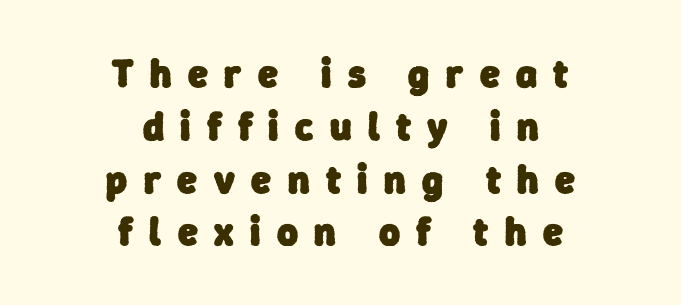
A typesetter would label this face a sans. Descender tails drop into unmarked territory. Its strokes are broad and dark, the hallmark of bold type. Proportional: the letters do not fall into vertical columns.
